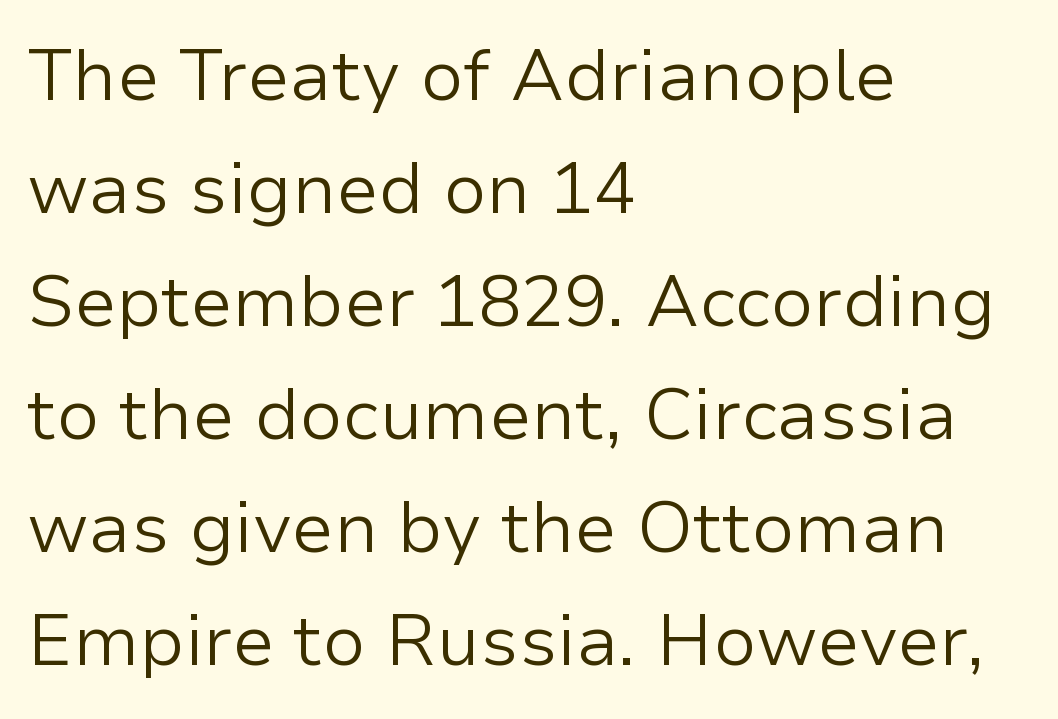
Q: Is the text bold? A: No.
Q: Is the text italic (slanted)? A: No, it is upright.
Q: Is the typeface a serif or a sans-serif typeface? A: Sans-serif.
Q: Is the text underlined? A: No.
Q: How is the paragraph aligned? A: Left-aligned.
Q: Is the spacing between letters normal or unusually wide? A: Normal.
Q: Is the spacing between lines tight, normal or loose? A: Normal.
Q: Width (condensed, normal, or wide)? A: Normal.
Q: Stroke contrast? A: Low.
Q: x-height? A: Medium.
Q: Monospaced? A: No.
